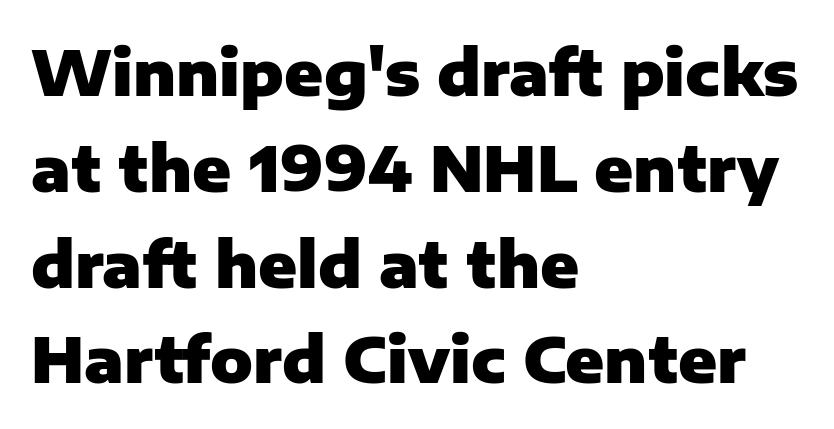
The image shows 63 px heavy sans-serif type, upright; set left-aligned, normal line spacing (1.52x), normal letter spacing, not underlined; low stroke contrast and a medium x-height.
